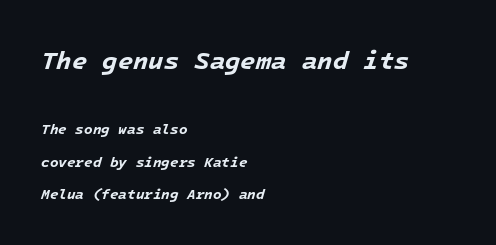
Teacher's note: observe the even left margin — that is flush-left alignment. It's the slanting kind of type. This is heavy type, rendered in bold. Quick note: underline off.
